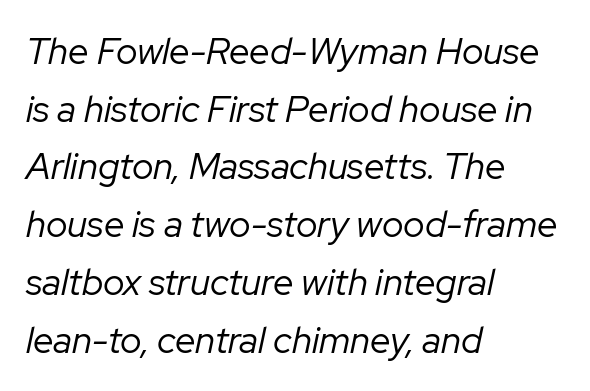
Italic: yes, the glyphs are oblique. Visually the block forms a straight wall on the left and a jagged coastline on the right. Check under the words: just untouched page. No chunkiness to these letters — they're not bold.
